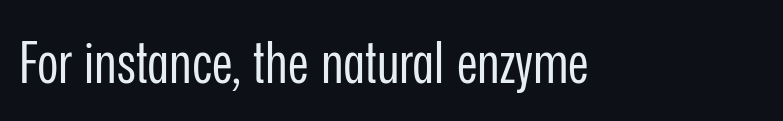
The image shows 58 px regular-weight, condensed sans-serif type, upright; set normal letter spacing, not underlined; low stroke contrast and a medium x-height.
